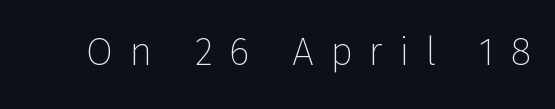
This sample has the flowing, uneven cadence of proportional lettering. A typesetter would mark this as roman, not italic. The letters look calm and open, with moderate or lighter stems. This is sans-serif lettering, the kind often seen on screens and signage. The tracking jumps out immediately: characters are airy and widely separated. Glance below the letters and you will spot only blank space.
